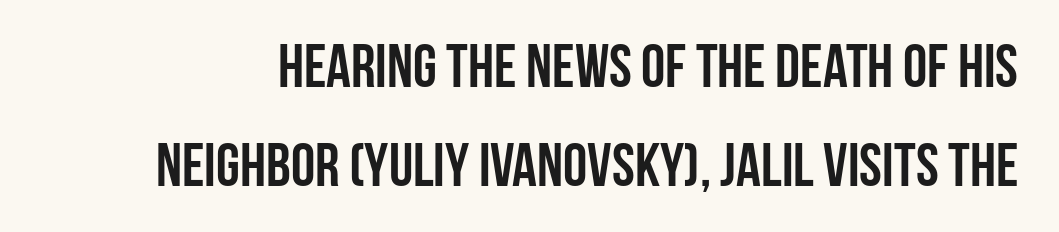
Q: Is the text bold? A: Yes.
Q: Is the text italic (slanted)? A: No, it is upright.
Q: Is the typeface a serif or a sans-serif typeface? A: Sans-serif.
Q: Is the text underlined? A: No.
Q: Is the spacing between letters normal or unusually wide? A: Normal.
Q: Is the spacing between lines tight, normal or loose? A: Normal.
Q: Width (condensed, normal, or wide)? A: Condensed.
Q: Stroke contrast? A: Low.
Q: x-height? A: Large.
Q: Monospaced? A: No.
